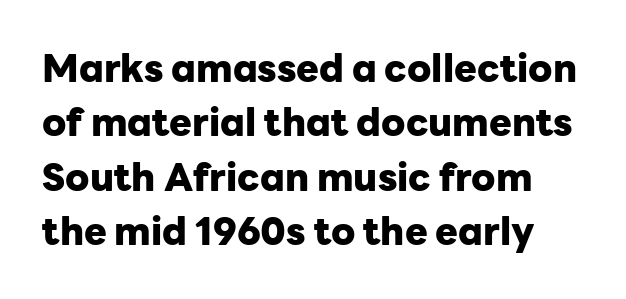
Q: Is the text bold? A: Yes.
Q: Is the text italic (slanted)? A: No, it is upright.
Q: Is the typeface a serif or a sans-serif typeface? A: Sans-serif.
Q: Is the text underlined? A: No.
Q: Is the spacing between letters normal or unusually wide? A: Normal.
Q: Is the spacing between lines tight, normal or loose? A: Normal.
Q: Width (condensed, normal, or wide)? A: Normal.
Q: Stroke contrast? A: Low.
Q: x-height? A: Medium.
Q: Monospaced? A: No.
